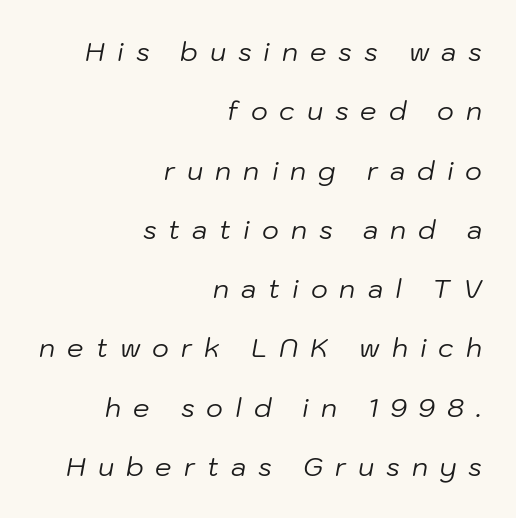
{"italic": "yes", "lean": "right", "slant_degrees": 10, "bold": "no", "underline": "no", "align": "right", "line_spacing": "loose", "line_spacing_ratio": 2.28, "letter_spacing": "wide", "letter_spacing_em": 0.46, "glyph_px": 26}
